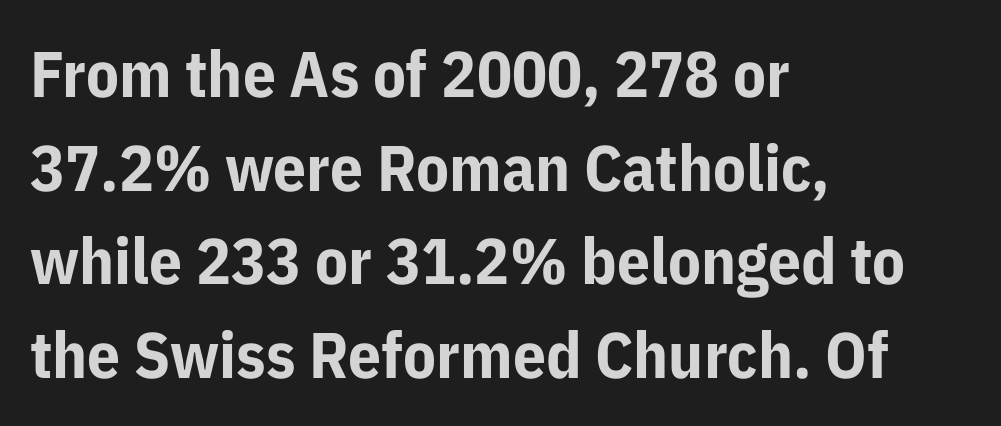
The image shows 65 px bold sans-serif type, upright; set left-aligned, normal line spacing (1.44x), normal letter spacing, not underlined; low stroke contrast and a medium x-height.
